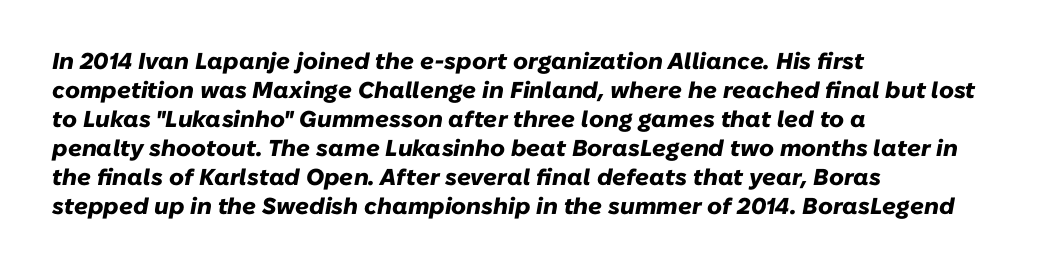
The passage shown leans; its letterforms are oblique. Vertical spacing — default. You'd pick this weight for a headline — it's a proper bold. The compositor pushed each line to the left boundary. Beneath every word, the page is bare. Look at the tracking — it's just the regular setting, nothing added.
